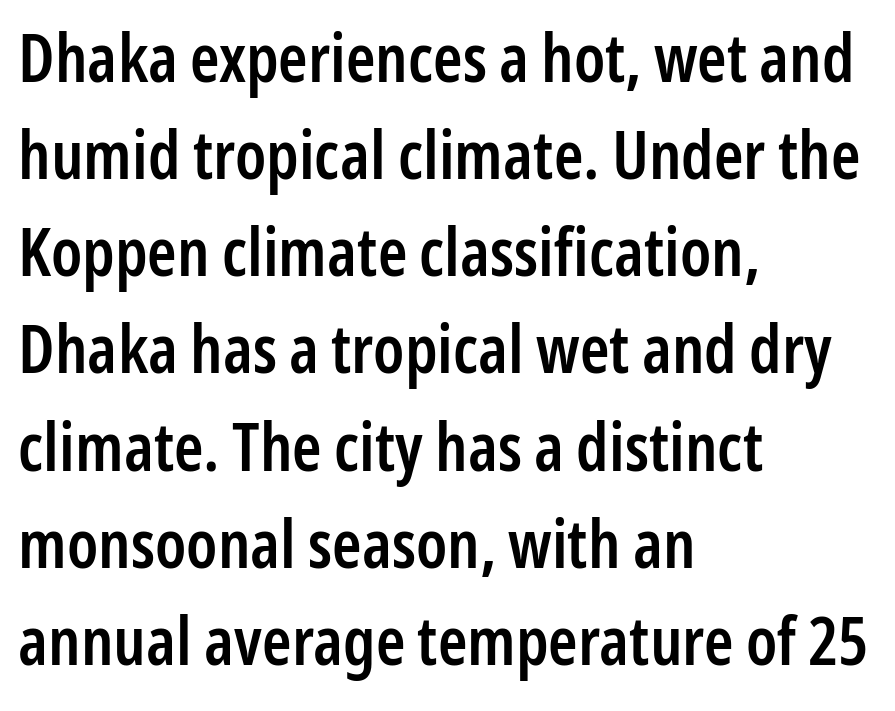
{"serif": "no", "italic": "no", "bold": "semi", "weight": "semibold", "width": "condensed", "stroke_contrast": "low", "x_height": "medium", "monospaced": "no", "underline": "no", "align": "left", "line_spacing": "normal", "line_spacing_ratio": 1.45, "letter_spacing": "normal", "letter_spacing_em": 0.0, "glyph_px": 67}
